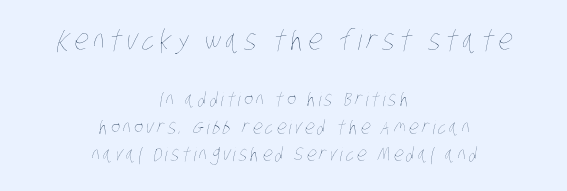
The image shows 28 px thin, condensed type; set centered, normal line spacing (1.45x), not underlined; the first (top) block is 1.47x larger; low stroke contrast and a large x-height.
